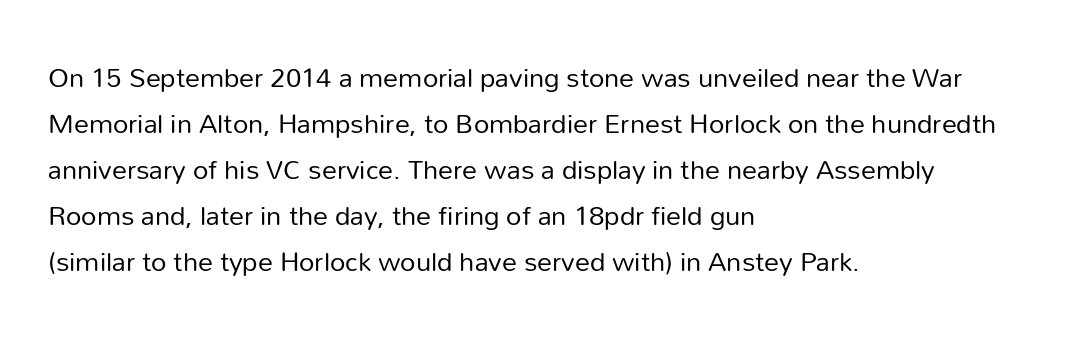
The image shows 30 px regular-weight sans-serif type, upright; set left-aligned, normal line spacing (1.53x), normal letter spacing, not underlined; low stroke contrast and a medium x-height.
